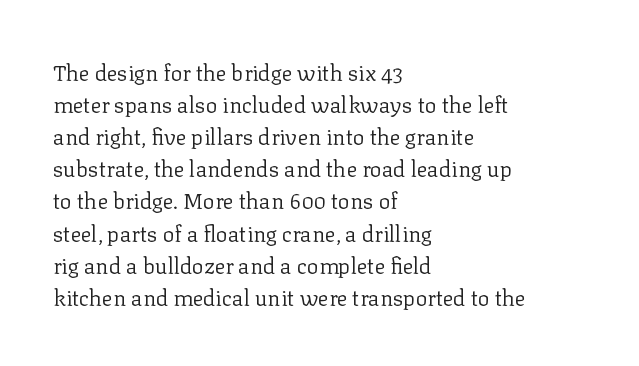
Weight: in the light-to-regular range. These lines keep a tight, regular rhythm from letter to letter. Any mark beneath the type? The region is blank. Left-aligned paragraph, ragged on the right. If you drew a line through each stem, it would be perfectly vertical. Honestly, the row spacing looks completely unremarkable.
